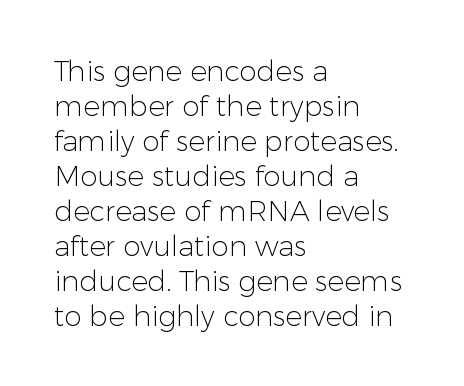
Q: Is the text bold? A: No.
Q: Is the text italic (slanted)? A: No, it is upright.
Q: Is the typeface a serif or a sans-serif typeface? A: Sans-serif.
Q: Is the text underlined? A: No.
Q: How is the paragraph aligned? A: Left-aligned.
Q: Is the spacing between letters normal or unusually wide? A: Normal.
Q: Is the spacing between lines tight, normal or loose? A: Normal.
Q: Width (condensed, normal, or wide)? A: Normal.
Q: Stroke contrast? A: Low.
Q: x-height? A: Medium.
Q: Monospaced? A: No.
